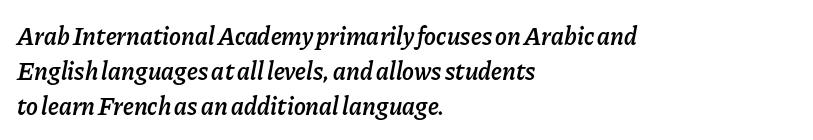
Q: Is the text bold? A: Semi-bold.
Q: Is the text italic (slanted)? A: Yes, it leans right by about 11 degrees.
Q: Is the text underlined? A: No.
Q: How is the paragraph aligned? A: Left-aligned.
Q: Is the spacing between letters normal or unusually wide? A: Normal.
Q: Is the spacing between lines tight, normal or loose? A: Normal.
